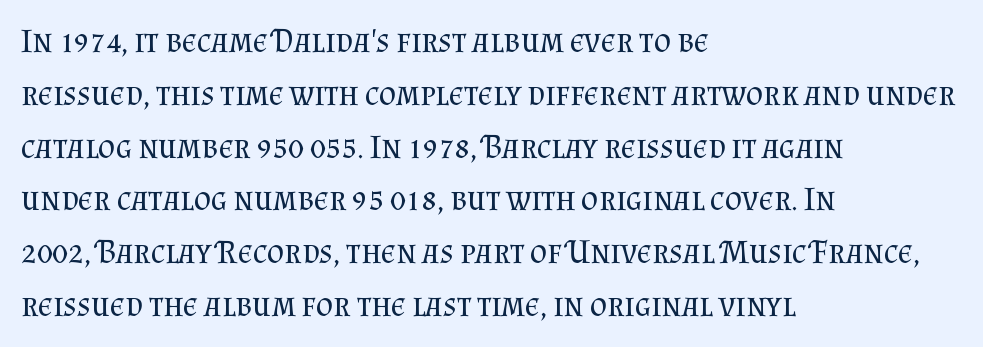
Q: Is the text bold? A: No.
Q: Is the text italic (slanted)? A: No, it is upright.
Q: Is the typeface a serif or a sans-serif typeface? A: Serif.
Q: Is the text underlined? A: No.
Q: How is the paragraph aligned? A: Left-aligned.
Q: Is the spacing between letters normal or unusually wide? A: Normal.
Q: Is the spacing between lines tight, normal or loose? A: Normal.
Q: Width (condensed, normal, or wide)? A: Normal.
Q: Stroke contrast? A: Medium.
Q: x-height? A: Small.
Q: Monospaced? A: No.
